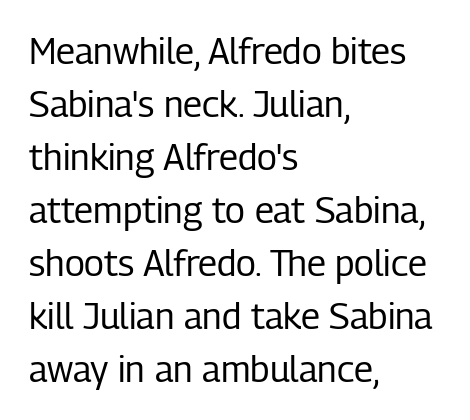
The letterforms sit shoulder to shoulder at normal distance. Do the characters align in a grid? No, the font is proportional. Honestly, there is no underline to notice here at all. Bold? No — there's no thickening of the strokes. Visually the block forms a straight wall on the left and a jagged coastline on the right. Vertical strokes here are truly vertical.
